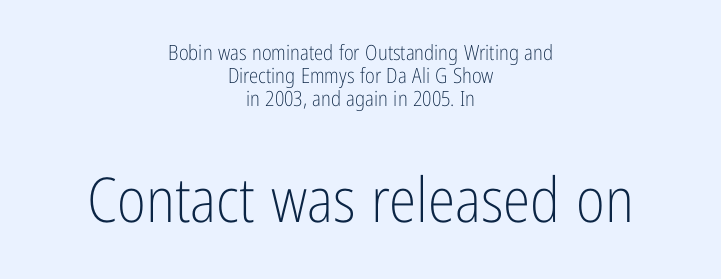
Q: Is the text bold? A: No.
Q: Is the text italic (slanted)? A: No, it is upright.
Q: Is the typeface a serif or a sans-serif typeface? A: Sans-serif.
Q: Is the text underlined? A: No.
Q: How is the paragraph aligned? A: Centered.
Q: Is the spacing between letters normal or unusually wide? A: Normal.
Q: Is the spacing between lines tight, normal or loose? A: Tight.
Q: Which block of text is set in a larger size, the first (top) or the second (bottom)? A: The second (bottom) one.
Q: Width (condensed, normal, or wide)? A: Condensed.
Q: Stroke contrast? A: Low.
Q: x-height? A: Medium.
Q: Monospaced? A: No.
